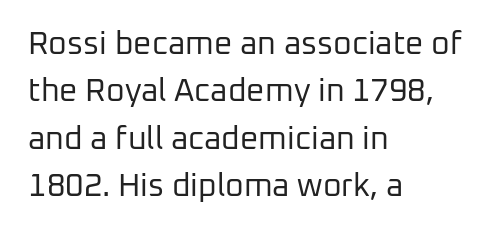
The image shows 32 px regular-weight sans-serif type, upright; set left-aligned, normal line spacing (1.48x), normal letter spacing, not underlined; low stroke contrast and a medium x-height.
